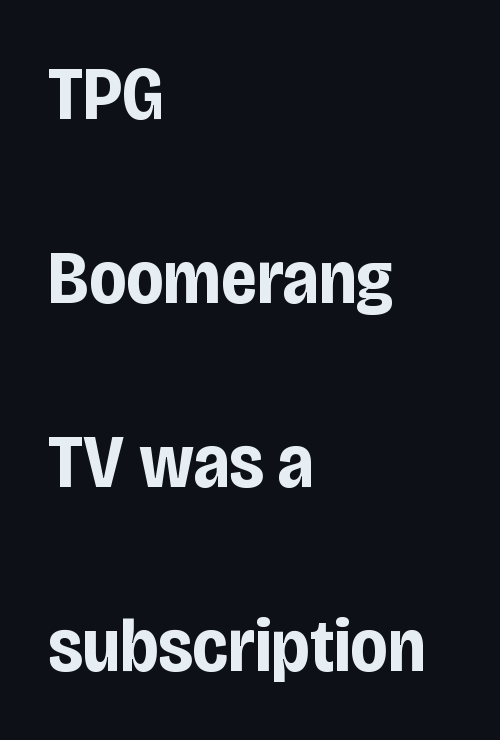
The image shows 76 px bold, condensed sans-serif type, upright; set left-aligned, loose line spacing (2.42x), normal letter spacing, not underlined; low stroke contrast and a large x-height.
